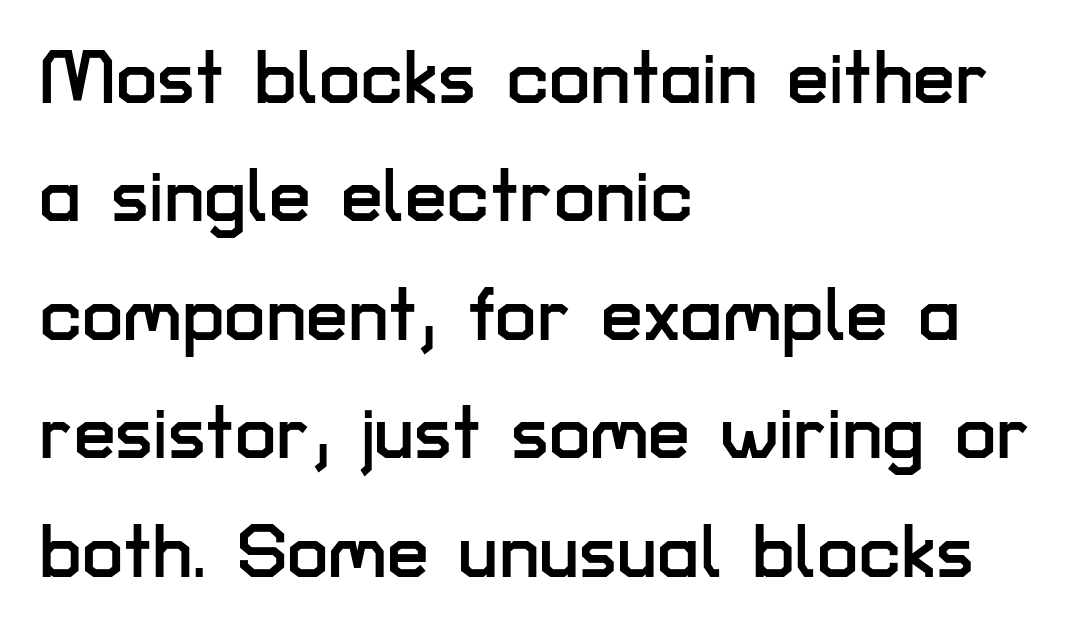
Q: Is the text italic (slanted)? A: No, it is upright.
Q: Is the typeface a serif or a sans-serif typeface? A: Sans-serif.
Q: Is the text underlined? A: No.
Q: How is the paragraph aligned? A: Left-aligned.
Q: Is the spacing between letters normal or unusually wide? A: Normal.
Q: Is the spacing between lines tight, normal or loose? A: Normal.
Q: Width (condensed, normal, or wide)? A: Normal.
Q: Stroke contrast? A: Low.
Q: x-height? A: Medium.
Q: Monospaced? A: No.
